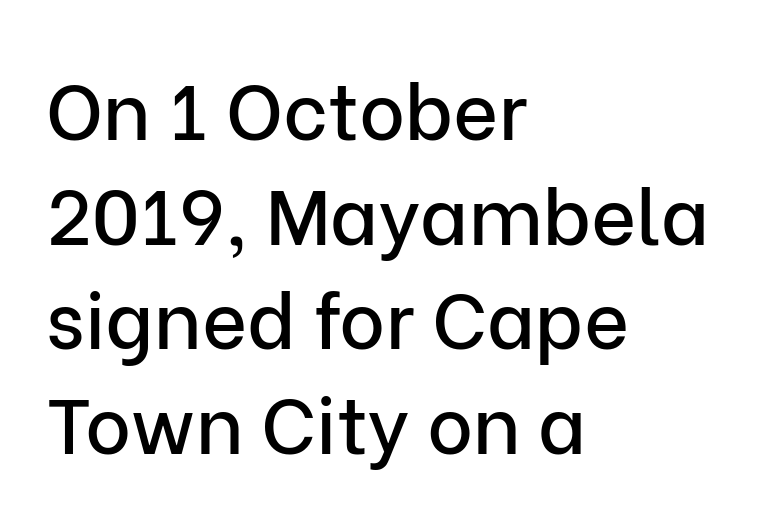
The image shows 78 px sans-serif type, upright; set left-aligned, normal line spacing (1.34x), normal letter spacing, not underlined; low stroke contrast and a medium x-height.
